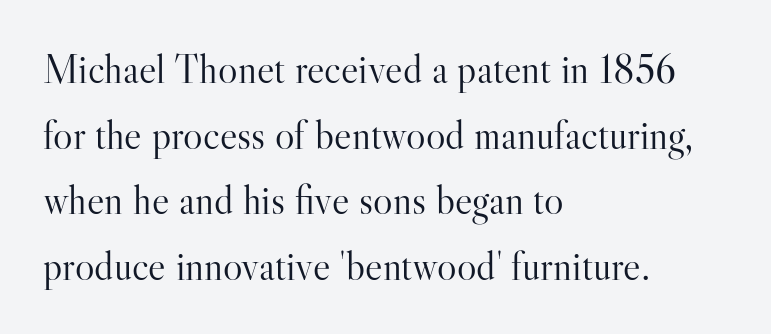
The image shows 41 px light serif type, upright; set left-aligned, normal line spacing (1.6x), normal letter spacing, not underlined; high stroke contrast and a small x-height.
